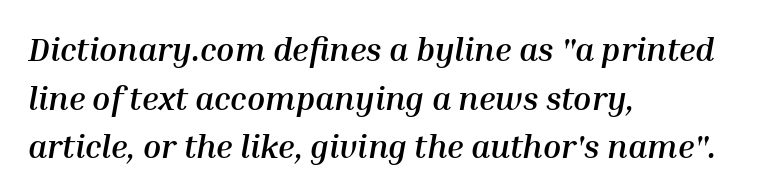
{"italic": "yes", "lean": "right", "slant_degrees": 10, "bold": "yes", "weight": "semibold", "width": "normal", "stroke_contrast": "medium", "x_height": "medium", "monospaced": "no", "underline": "no", "align": "left", "line_spacing": "normal", "line_spacing_ratio": 1.47, "letter_spacing": "normal", "letter_spacing_em": 0.0, "glyph_px": 33}
